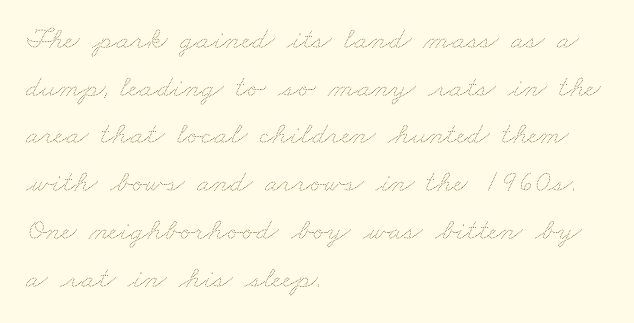
The image shows 31 px thin, wide type; set left-aligned, normal line spacing (1.54x), normal letter spacing, not underlined; medium stroke contrast and a small x-height.
